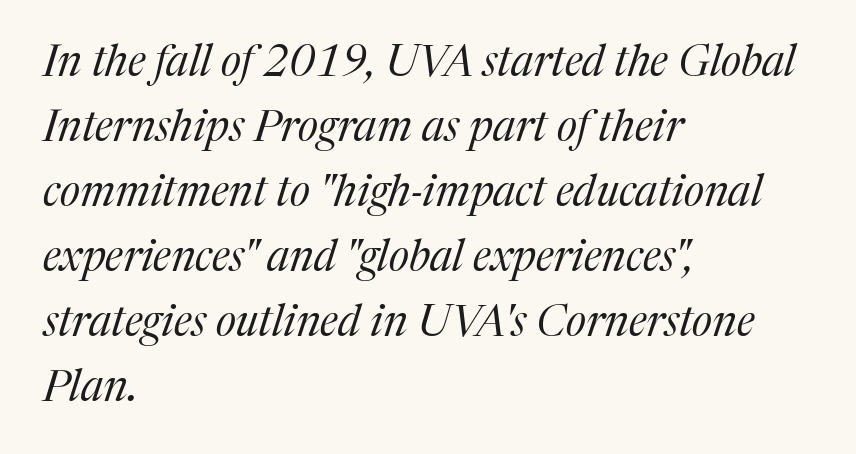
Varying glyph widths throughout — classic text-font behaviour. The letters look calm and open, with moderate or lighter stems. Classification — serif. Glance below the letters and you will spot only blank space.
